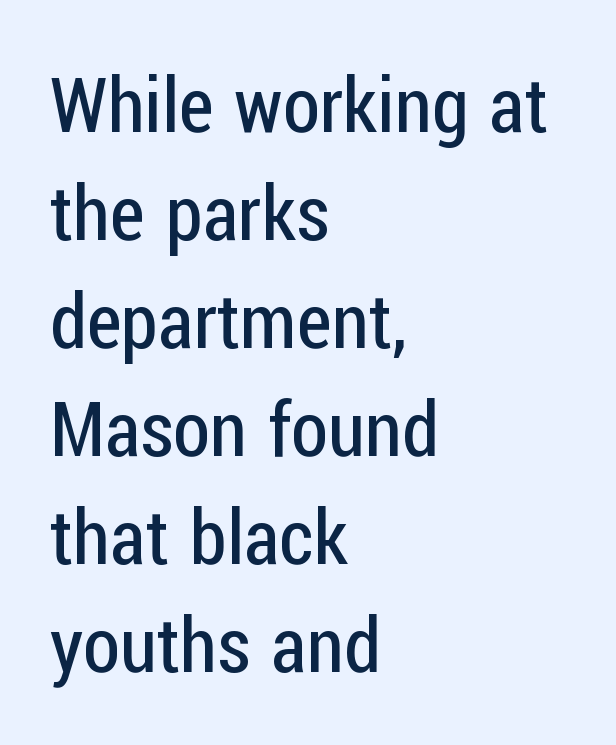
The image shows 76 px regular-weight, condensed sans-serif type, upright; set left-aligned, normal line spacing (1.42x), normal letter spacing, not underlined; low stroke contrast and a medium x-height.
